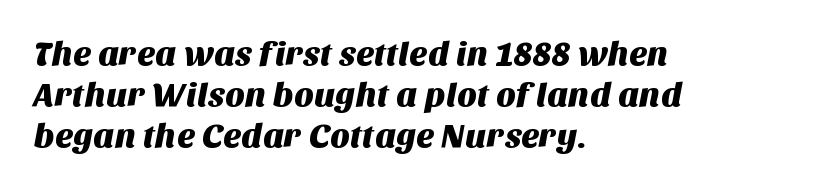
Note the varied advance widths — an 'i' is clearly narrower than an 'm'. Each row of text sits above clean, open space. The ragged edge is on the right, which tells us the setting is flush left. These lines are composed in type without serifs. Tracking here is standard; glyphs follow each other at the usual distance.
